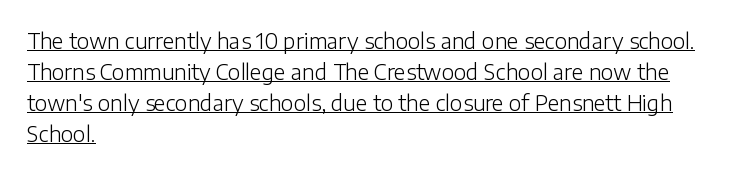
Q: Is the text bold? A: No.
Q: Is the text italic (slanted)? A: No, it is upright.
Q: Is the text underlined? A: Yes.
Q: How is the paragraph aligned? A: Left-aligned.
Q: Is the spacing between letters normal or unusually wide? A: Normal.
Q: Is the spacing between lines tight, normal or loose? A: Normal.
